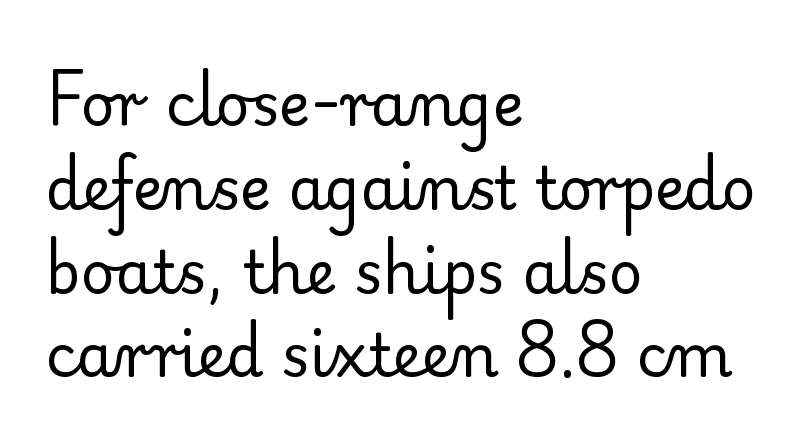
Q: Is the text bold? A: No.
Q: Is the text italic (slanted)? A: No, it is upright.
Q: Is the typeface a serif or a sans-serif typeface? A: Serif.
Q: Is the text underlined? A: No.
Q: How is the paragraph aligned? A: Left-aligned.
Q: Is the spacing between letters normal or unusually wide? A: Normal.
Q: Is the spacing between lines tight, normal or loose? A: Normal.
Q: Width (condensed, normal, or wide)? A: Normal.
Q: Stroke contrast? A: Low.
Q: x-height? A: Small.
Q: Monospaced? A: No.
